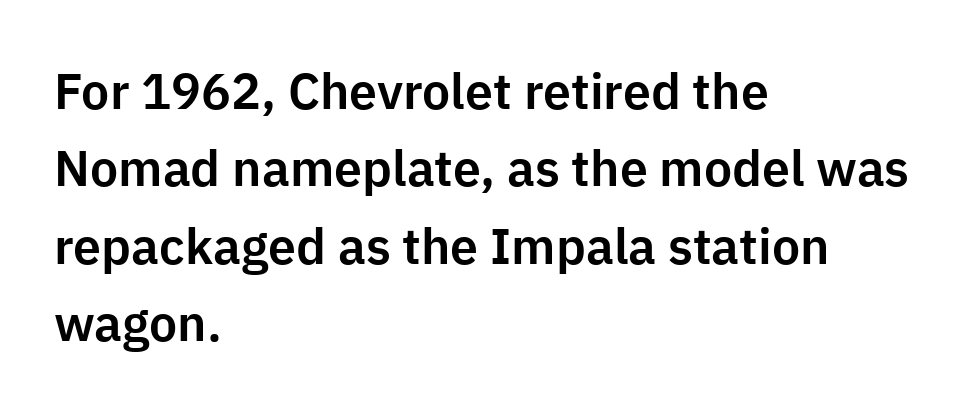
The image shows 50 px sans-serif type, upright; set left-aligned, normal line spacing (1.55x), normal letter spacing, not underlined; low stroke contrast and a medium x-height.
